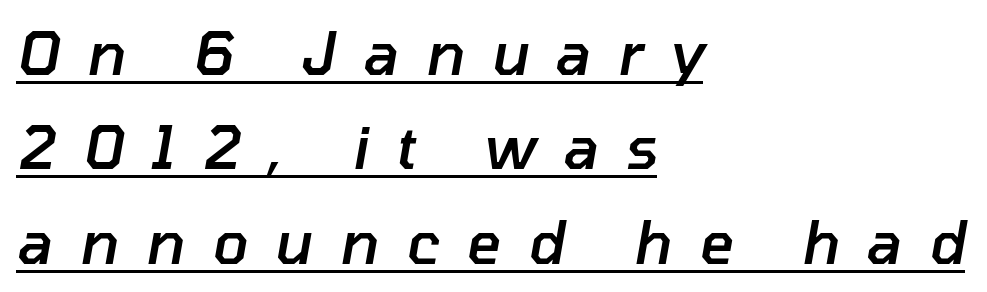
{"italic": "yes", "lean": "right", "slant_degrees": 10, "bold": "semi", "weight": "semibold", "width": "normal", "stroke_contrast": "low", "x_height": "medium", "monospaced": "no", "underline": "yes", "align": "left", "line_spacing": "normal", "line_spacing_ratio": 1.6, "letter_spacing": "wide", "letter_spacing_em": 0.46, "glyph_px": 59}
